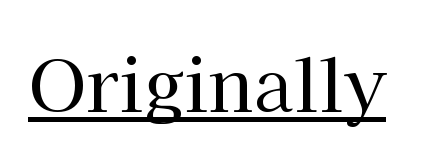
The image shows 72 px regular-weight serif type, upright; set normal letter spacing, underlined; high stroke contrast and a medium x-height.
